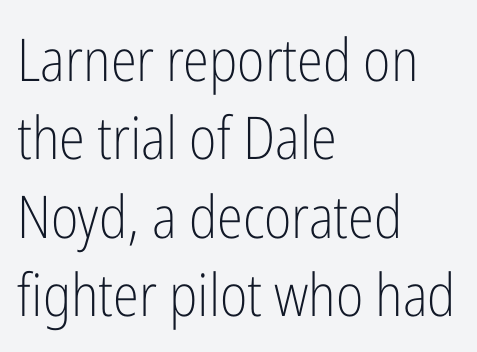
The image shows 59 px light, condensed sans-serif type, upright; set left-aligned, normal line spacing (1.33x), normal letter spacing, not underlined; low stroke contrast and a medium x-height.
